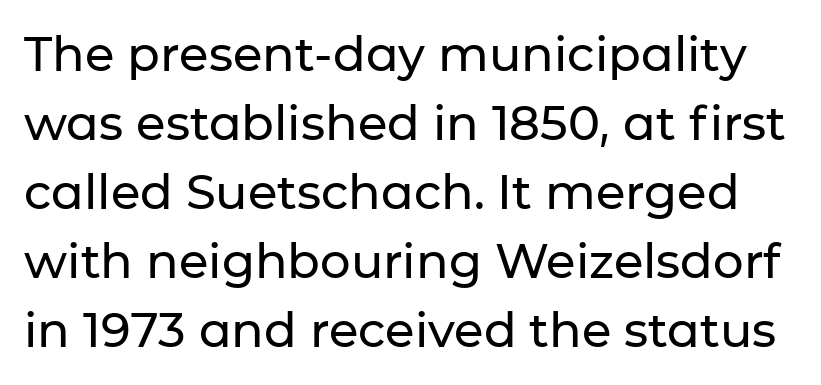
{"serif": "no", "italic": "no", "width": "normal", "stroke_contrast": "low", "x_height": "medium", "monospaced": "no", "underline": "no", "line_spacing": "normal", "line_spacing_ratio": 1.44, "letter_spacing": "normal", "letter_spacing_em": 0.0, "glyph_px": 48}
